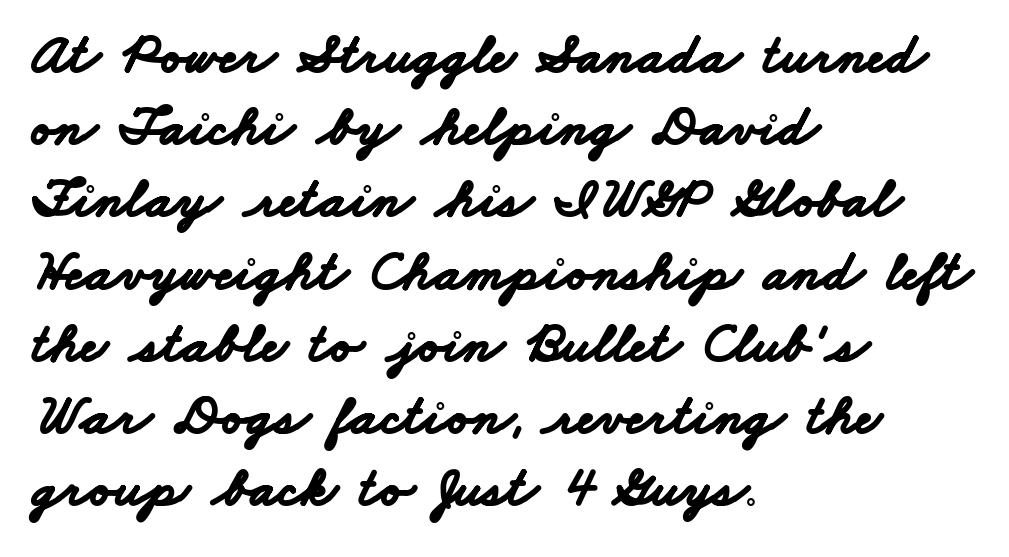
Q: Is the text bold? A: Yes.
Q: Is the typeface a serif or a sans-serif typeface? A: Sans-serif.
Q: Is the text underlined? A: No.
Q: How is the paragraph aligned? A: Left-aligned.
Q: Is the spacing between letters normal or unusually wide? A: Normal.
Q: Is the spacing between lines tight, normal or loose? A: Normal.
Q: Width (condensed, normal, or wide)? A: Wide.
Q: Stroke contrast? A: Low.
Q: x-height? A: Small.
Q: Monospaced? A: No.
